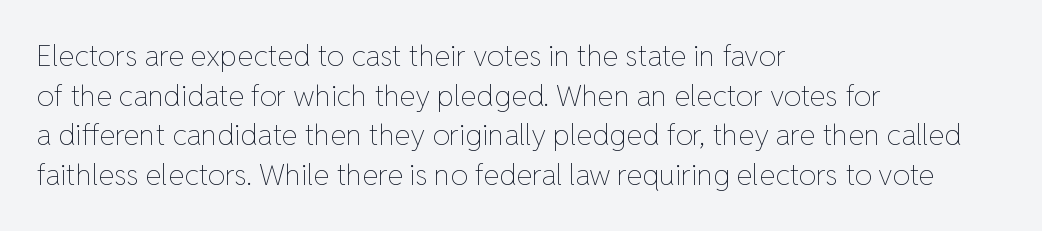
{"italic": "no", "bold": "no", "weight": "thin", "width": "normal", "stroke_contrast": "low", "x_height": "medium", "monospaced": "no", "underline": "no", "align": "left", "line_spacing": "normal", "line_spacing_ratio": 1.37, "letter_spacing": "normal", "letter_spacing_em": 0.0, "glyph_px": 29}
